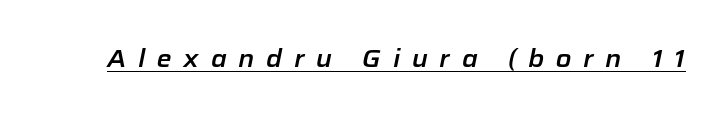
Is there an underline? Yes — a line sits under the letters. The passage shown has open, widely tracked lettering throughout. Observe the lean: these are italic letterforms.
